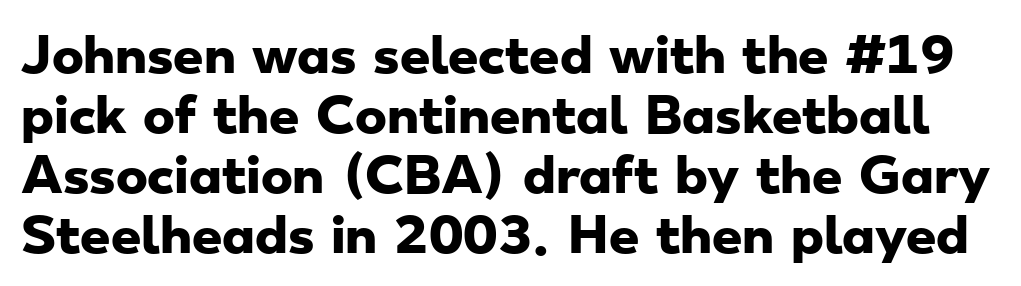
Q: Is the text bold? A: Yes.
Q: Is the typeface a serif or a sans-serif typeface? A: Sans-serif.
Q: Is the text underlined? A: No.
Q: Is the spacing between letters normal or unusually wide? A: Normal.
Q: Is the spacing between lines tight, normal or loose? A: Normal.
Q: Width (condensed, normal, or wide)? A: Wide.
Q: Stroke contrast? A: Low.
Q: x-height? A: Small.
Q: Monospaced? A: No.
